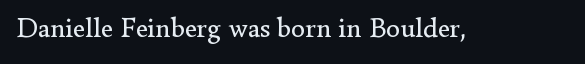
Summary of weight: not heavy and not bold. Each letter keeps its own natural width here, so spacing adapts to shape. The words here are not underlined. Type style note: has serifs. Quick note: not italic, upright. Spacing between characters is what you'd get straight out of the box.
